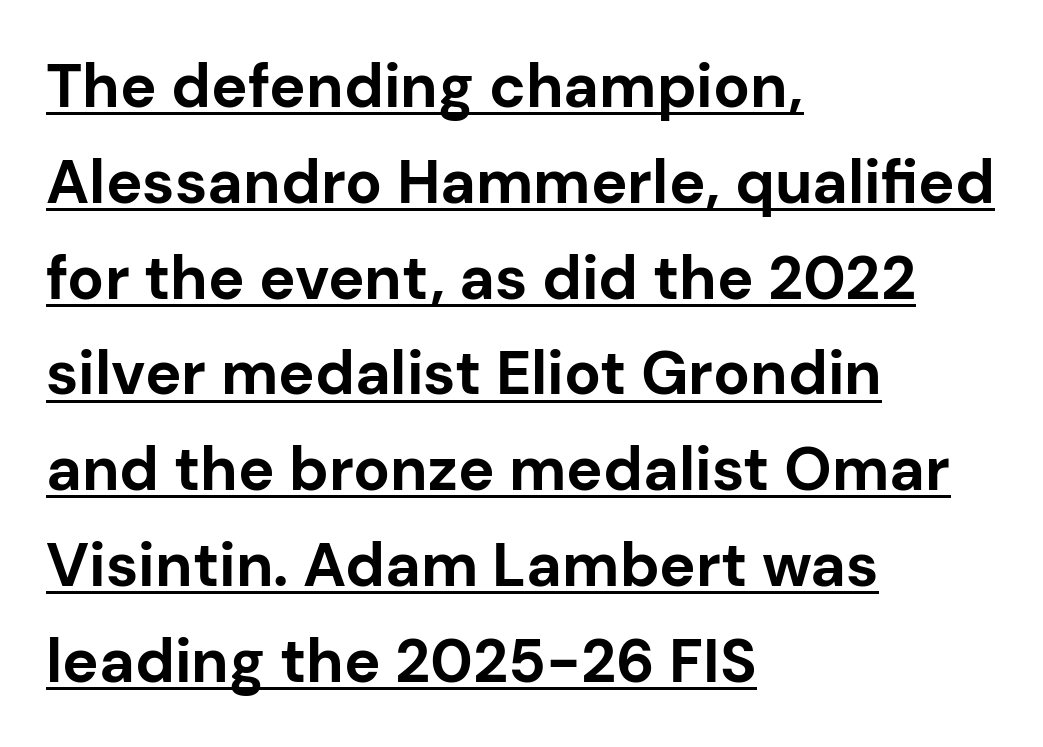
The image shows 61 px bold sans-serif type, upright; set left-aligned, normal line spacing (1.57x), normal letter spacing, underlined; low stroke contrast and a medium x-height.
